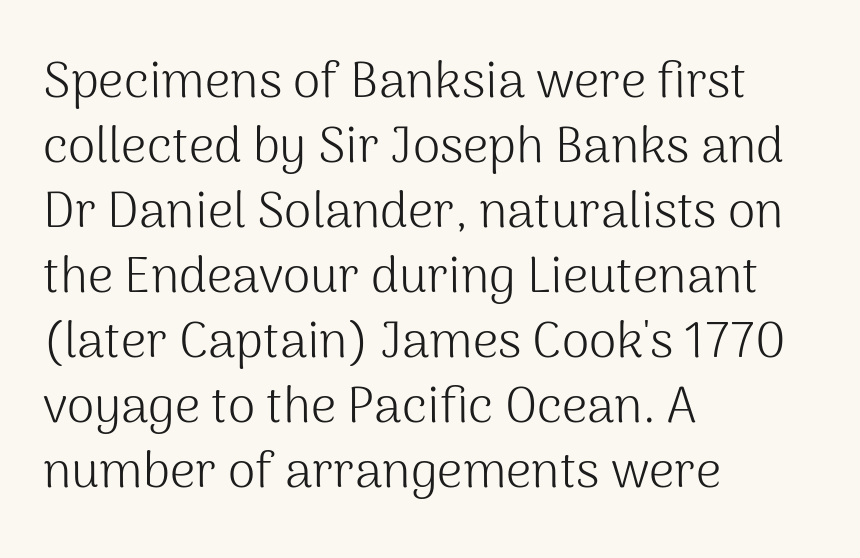
The image shows 50 px light sans-serif type, upright; set left-aligned, normal line spacing (1.3x), normal letter spacing, not underlined; medium stroke contrast and a medium x-height.
